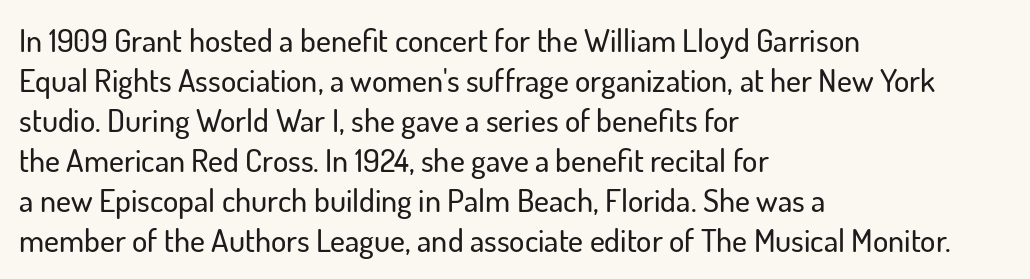
The image shows 32 px sans-serif type, upright; set left-aligned, normal line spacing (1.25x), normal letter spacing, not underlined; low stroke contrast and a small x-height.
